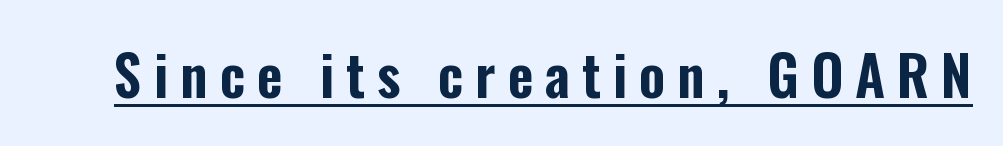
The image shows 56 px condensed sans-serif type, upright; set unusually wide letter spacing (+0.21 em), underlined; low stroke contrast and a medium x-height.
